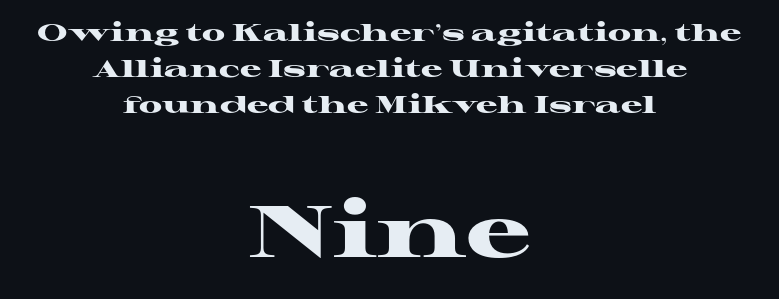
The image shows 73 px heavy, wide serif type, upright; set centered, normal line spacing (1.5x), normal letter spacing, not underlined; the second (bottom) block is 3.04x larger; high stroke contrast and a medium x-height.
